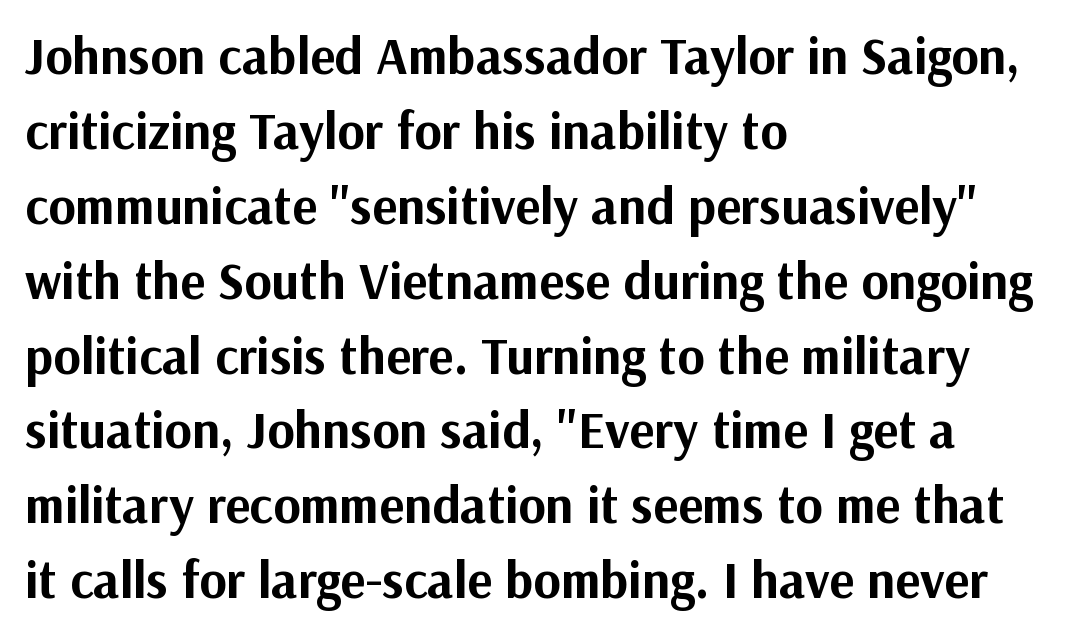
{"serif": "no", "italic": "no", "bold": "yes", "weight": "bold", "width": "normal", "stroke_contrast": "medium", "x_height": "medium", "monospaced": "no", "underline": "no", "align": "left", "line_spacing": "normal", "line_spacing_ratio": 1.44, "letter_spacing": "normal", "letter_spacing_em": 0.0, "glyph_px": 52}
